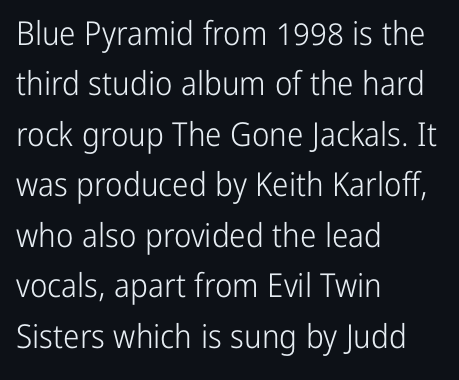
Counters stay open thanks to moderate or lighter strokes. Tracking here is standard; glyphs follow each other at the usual distance. Note the varied advance widths — an 'i' is clearly narrower than an 'm'. A bare baseline throughout the passage. Casual observation: everything's shoved over to the left.
